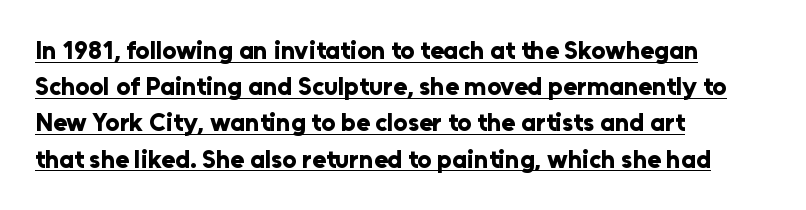
The image shows 25 px bold type, upright; set left-aligned, normal line spacing (1.45x), normal letter spacing, underlined.
